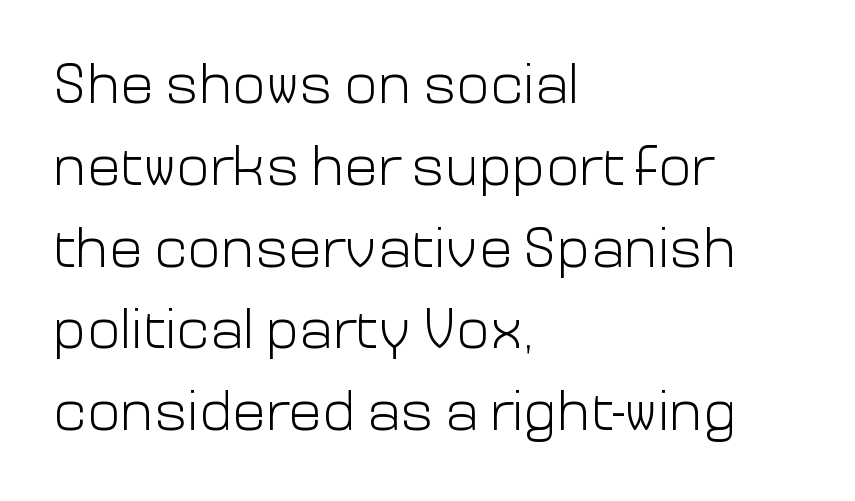
The image shows 56 px light sans-serif type, upright; set left-aligned, normal line spacing (1.46x), normal letter spacing, not underlined; low stroke contrast and a medium x-height.
